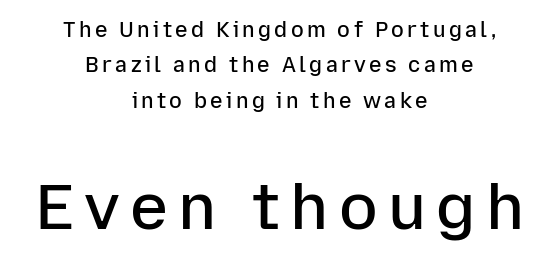
{"serif": "no", "italic": "no", "bold": "semi", "weight": "semibold", "width": "normal", "stroke_contrast": "low", "x_height": "medium", "monospaced": "no", "underline": "no", "align": "center", "line_spacing": "normal", "line_spacing_ratio": 1.69, "larger_block": "second", "size_ratio": 3.05, "glyph_px": 64}
